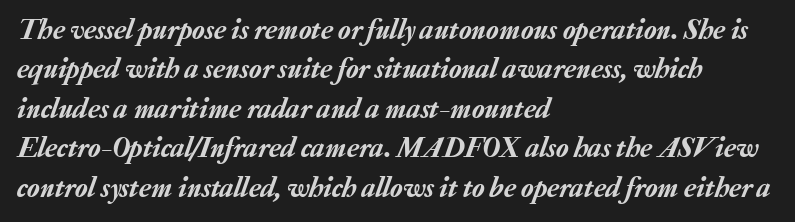
{"italic": "yes", "lean": "right", "slant_degrees": 20, "width": "normal", "stroke_contrast": "low", "x_height": "medium", "monospaced": "no", "underline": "no", "align": "left", "line_spacing": "normal", "line_spacing_ratio": 1.36, "letter_spacing": "normal", "letter_spacing_em": 0.0, "glyph_px": 29}
